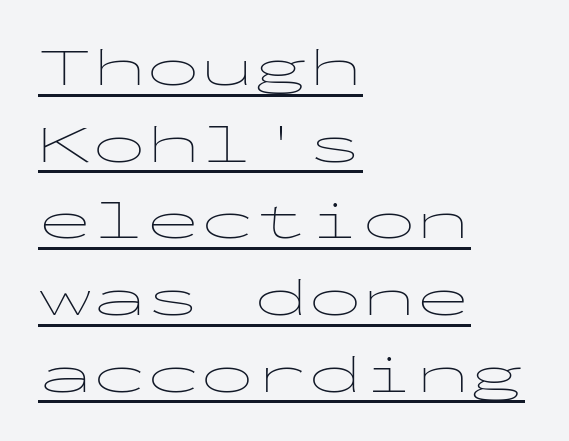
The image shows 54 px thin, wide sans-serif type, upright, monospaced; set left-aligned, normal line spacing (1.42x), normal letter spacing, underlined; low stroke contrast and a medium x-height.
